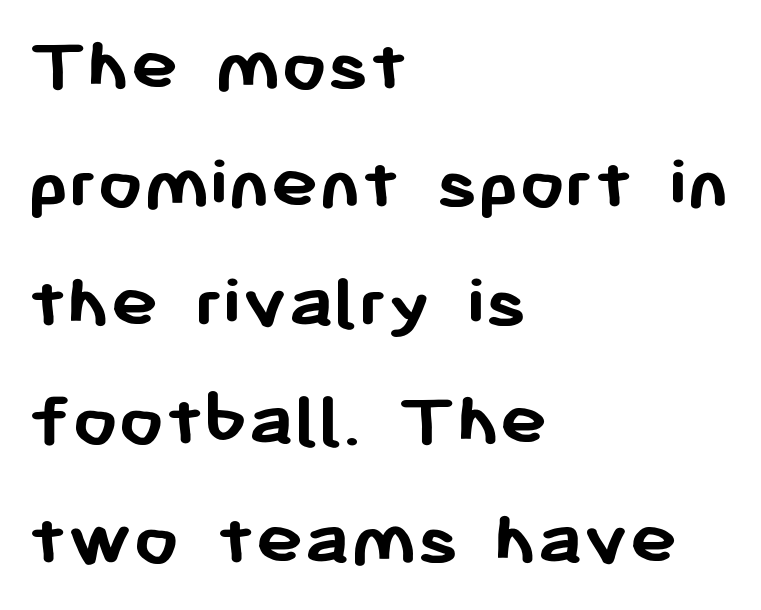
Q: Is the text bold? A: Yes.
Q: Is the text italic (slanted)? A: No, it is upright.
Q: Is the typeface a serif or a sans-serif typeface? A: Sans-serif.
Q: Is the text underlined? A: No.
Q: How is the paragraph aligned? A: Left-aligned.
Q: Is the spacing between letters normal or unusually wide? A: Normal.
Q: Is the spacing between lines tight, normal or loose? A: Normal.
Q: Width (condensed, normal, or wide)? A: Normal.
Q: Stroke contrast? A: Low.
Q: x-height? A: Medium.
Q: Monospaced? A: No.
